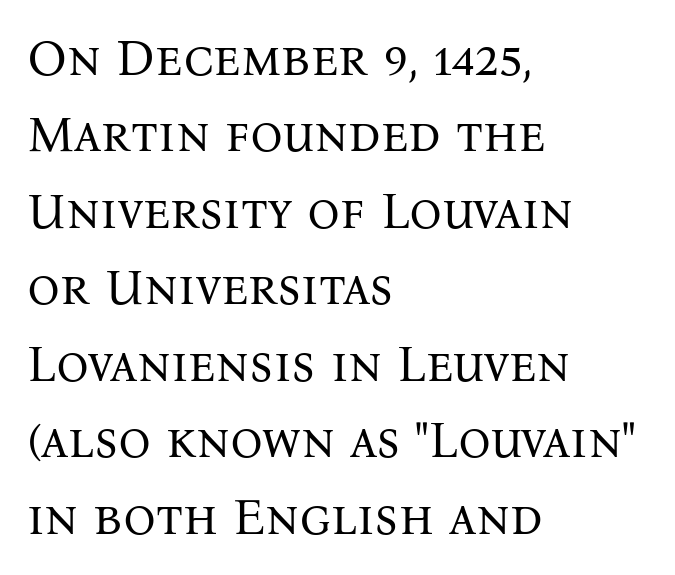
The image shows 51 px regular-weight serif type, upright; set left-aligned, normal line spacing (1.5x), normal letter spacing, not underlined; medium stroke contrast and a medium x-height.
